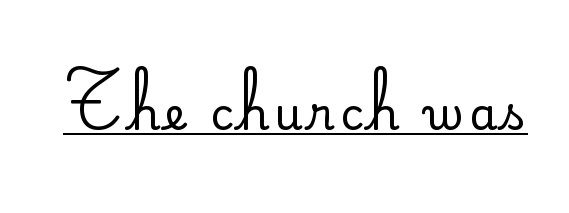
Q: Is the text bold? A: No.
Q: Is the text italic (slanted)? A: No, it is upright.
Q: Is the typeface a serif or a sans-serif typeface? A: Sans-serif.
Q: Is the text underlined? A: Yes.
Q: Width (condensed, normal, or wide)? A: Normal.
Q: Stroke contrast? A: Low.
Q: x-height? A: Small.
Q: Monospaced? A: No.
